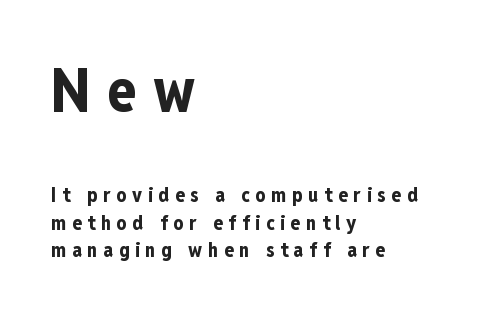
The image shows 60 px bold, condensed sans-serif type, upright; set left-aligned, normal line spacing (1.37x), unusually wide letter spacing (+0.28 em), not underlined; the first (top) block is 3.0x larger; low stroke contrast and a medium x-height.
